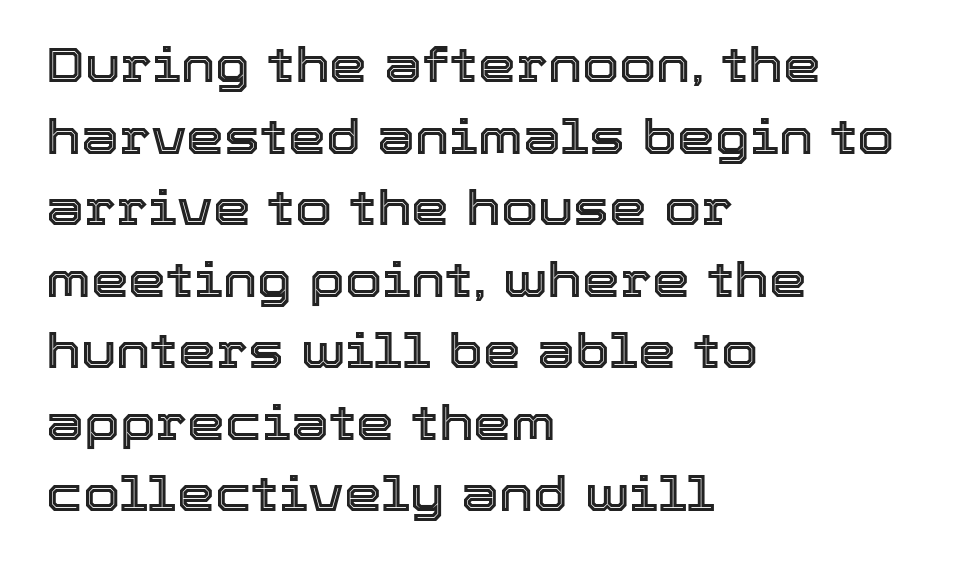
Q: Is the text italic (slanted)? A: No, it is upright.
Q: Is the text underlined? A: No.
Q: How is the paragraph aligned? A: Left-aligned.
Q: Is the spacing between letters normal or unusually wide? A: Normal.
Q: Is the spacing between lines tight, normal or loose? A: Normal.
Q: Width (condensed, normal, or wide)? A: Normal.
Q: x-height? A: Medium.
Q: Monospaced? A: No.
